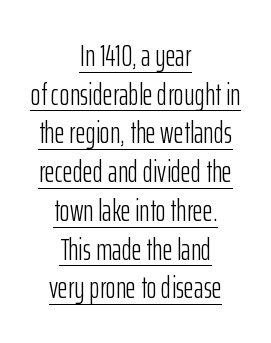
The vertical gap from one line to the next is medium. A typesetter would call this proportional, since set widths differ per character. Observe the absence of serifs on each vertical stroke in this sample. A rule runs beneath these lines of type.
